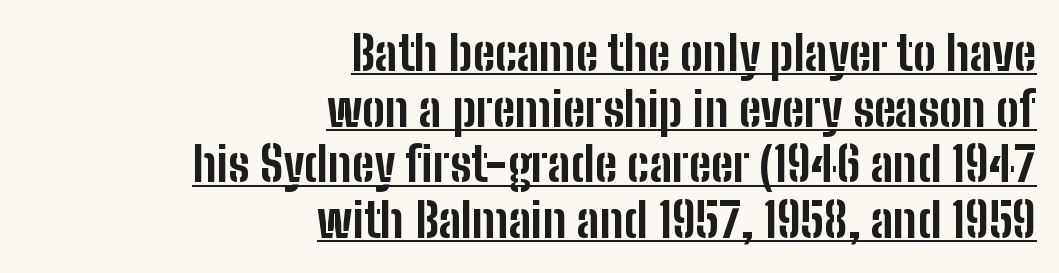
Note: no serifs on the glyphs. A student would call this right alignment; a typographer would say flush right, rag left. Think of a printed novel: that variable character pitch is what you see here. Nothing unusual about the tracking: characters are spaced as the font intends. These lines were composed using upright roman letters. The lettering is marked with a stroke running underneath it.
